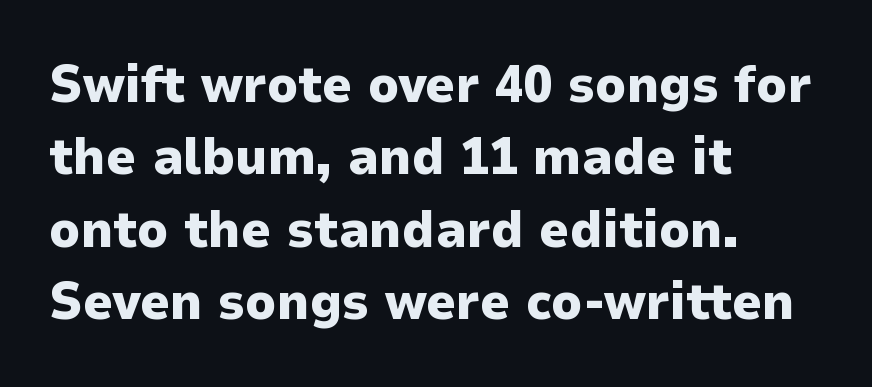
Q: Is the text bold? A: Yes.
Q: Is the text italic (slanted)? A: No, it is upright.
Q: Is the typeface a serif or a sans-serif typeface? A: Sans-serif.
Q: Is the text underlined? A: No.
Q: How is the paragraph aligned? A: Left-aligned.
Q: Is the spacing between letters normal or unusually wide? A: Normal.
Q: Is the spacing between lines tight, normal or loose? A: Normal.
Q: Width (condensed, normal, or wide)? A: Normal.
Q: Stroke contrast? A: Low.
Q: x-height? A: Medium.
Q: Monospaced? A: No.
